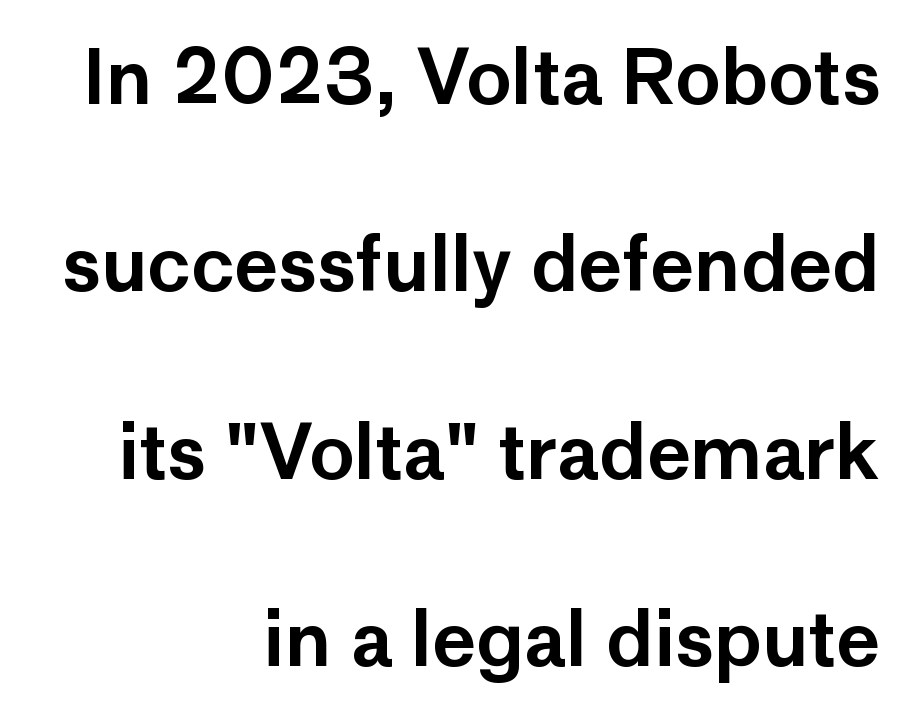
{"serif": "no", "italic": "no", "width": "normal", "stroke_contrast": "low", "x_height": "medium", "monospaced": "no", "underline": "no", "align": "right", "line_spacing": "loose", "line_spacing_ratio": 2.5, "letter_spacing": "normal", "letter_spacing_em": 0.0, "glyph_px": 75}
